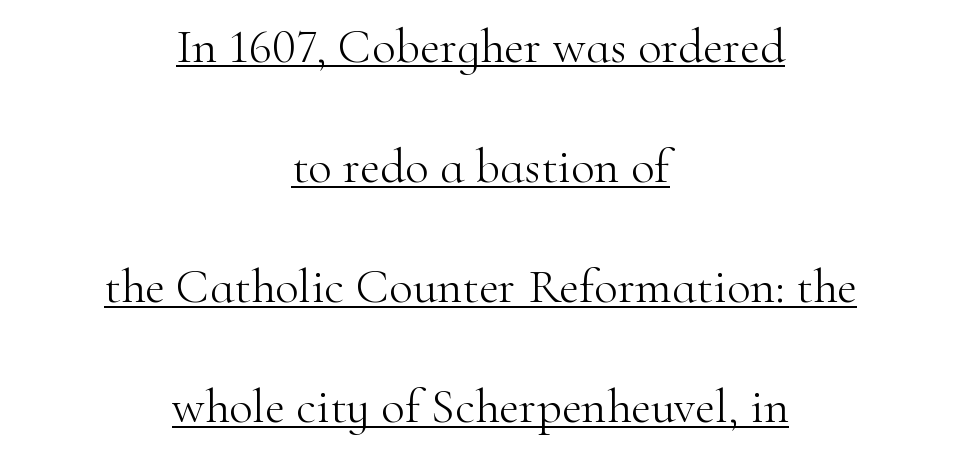
The image shows 49 px light serif type, upright; set centered, loose line spacing (2.45x), normal letter spacing, underlined; high stroke contrast and a small x-height.
